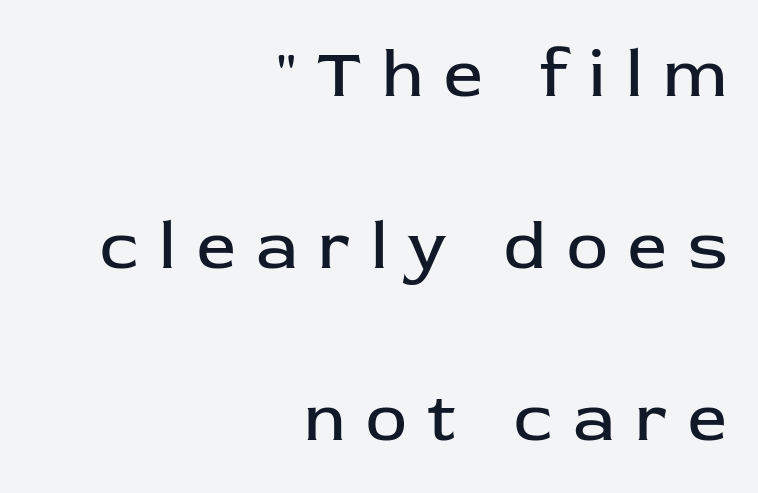
{"serif": "no", "italic": "no", "bold": "no", "weight": "regular", "width": "normal", "stroke_contrast": "low", "x_height": "medium", "monospaced": "no", "underline": "no", "align": "right", "line_spacing": "loose", "line_spacing_ratio": 2.49, "letter_spacing": "wide", "letter_spacing_em": 0.3, "glyph_px": 69}
